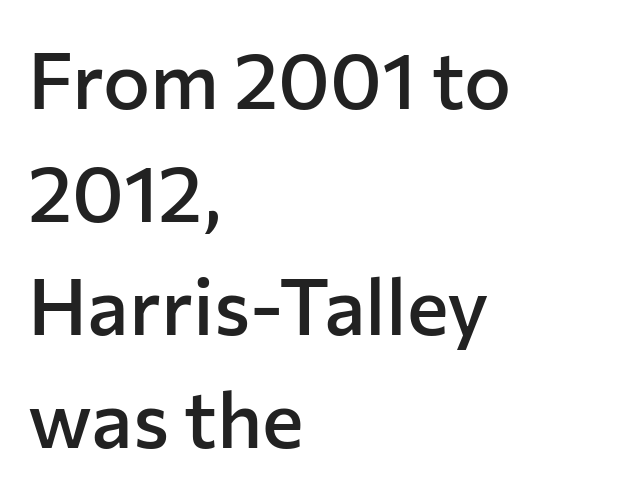
{"serif": "no", "italic": "no", "bold": "semi", "weight": "semibold", "width": "normal", "stroke_contrast": "low", "x_height": "medium", "monospaced": "no", "underline": "no", "align": "left", "line_spacing": "normal", "line_spacing_ratio": 1.43, "letter_spacing": "normal", "letter_spacing_em": 0.0, "glyph_px": 79}
